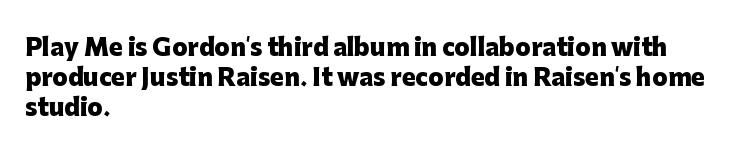
Q: Is the text bold? A: Yes.
Q: Is the text italic (slanted)? A: No, it is upright.
Q: Is the text underlined? A: No.
Q: How is the paragraph aligned? A: Left-aligned.
Q: Is the spacing between letters normal or unusually wide? A: Normal.
Q: Is the spacing between lines tight, normal or loose? A: Normal.
